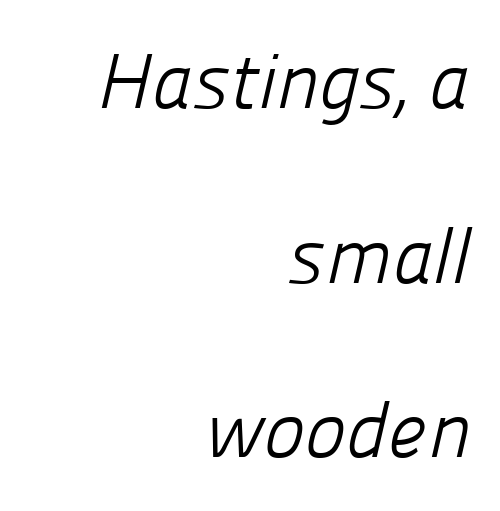
{"serif": "no", "bold": "no", "weight": "light", "width": "normal", "stroke_contrast": "low", "x_height": "medium", "monospaced": "no", "underline": "no", "align": "right", "line_spacing": "loose", "line_spacing_ratio": 2.24, "letter_spacing": "normal", "letter_spacing_em": 0.0, "glyph_px": 78}
